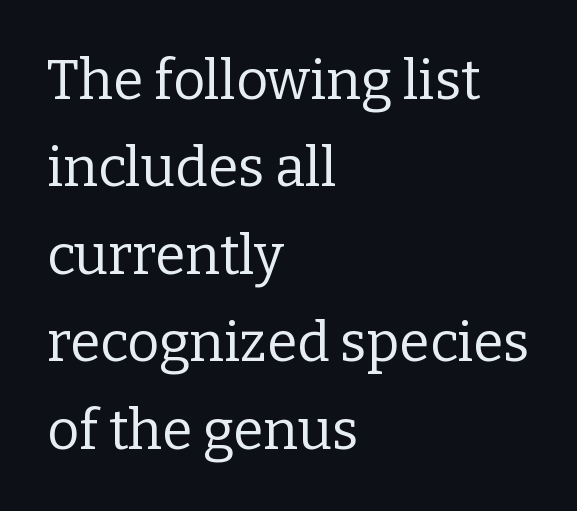
{"serif": "yes", "italic": "no", "bold": "no", "weight": "regular", "width": "normal", "stroke_contrast": "low", "x_height": "medium", "monospaced": "no", "underline": "no", "align": "left", "line_spacing": "normal", "line_spacing_ratio": 1.59, "letter_spacing": "normal", "letter_spacing_em": 0.0, "glyph_px": 55}
